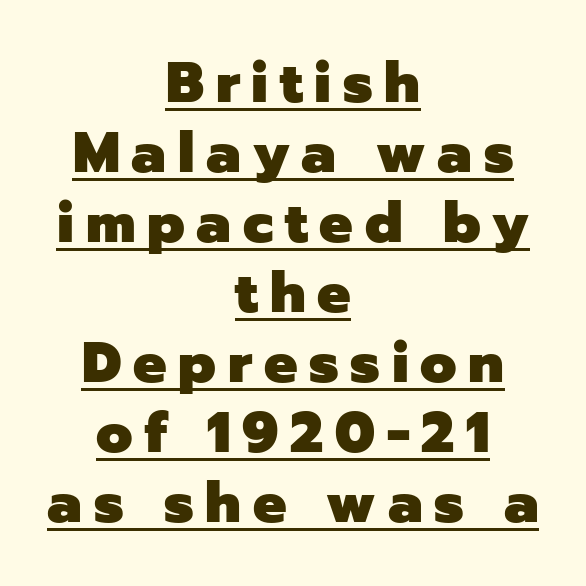
Q: Is the text bold? A: Yes.
Q: Is the text italic (slanted)? A: No, it is upright.
Q: Is the typeface a serif or a sans-serif typeface? A: Sans-serif.
Q: Is the text underlined? A: Yes.
Q: How is the paragraph aligned? A: Centered.
Q: Is the spacing between letters normal or unusually wide? A: Unusually wide.
Q: Is the spacing between lines tight, normal or loose? A: Normal.
Q: Width (condensed, normal, or wide)? A: Normal.
Q: Stroke contrast? A: Low.
Q: x-height? A: Medium.
Q: Monospaced? A: No.
